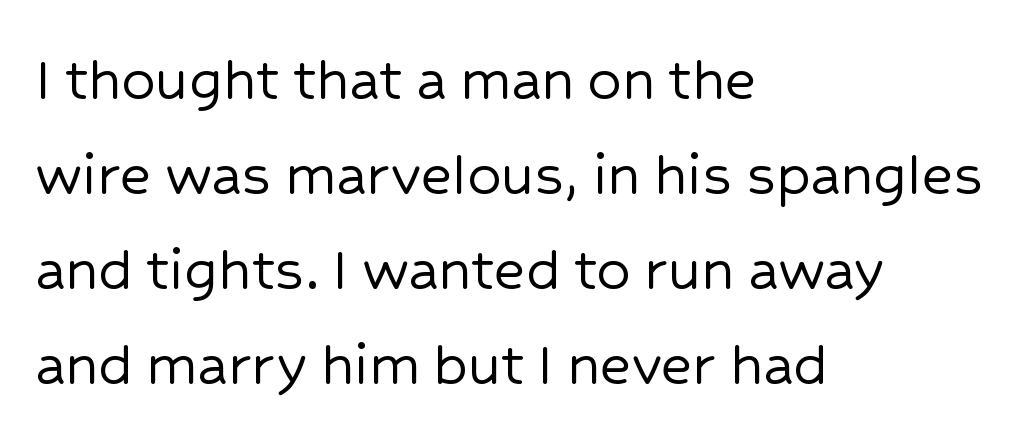
{"serif": "no", "italic": "no", "width": "normal", "stroke_contrast": "low", "x_height": "medium", "monospaced": "no", "underline": "no", "align": "left", "line_spacing": "normal", "line_spacing_ratio": 1.42, "letter_spacing": "normal", "letter_spacing_em": 0.0, "glyph_px": 67}
